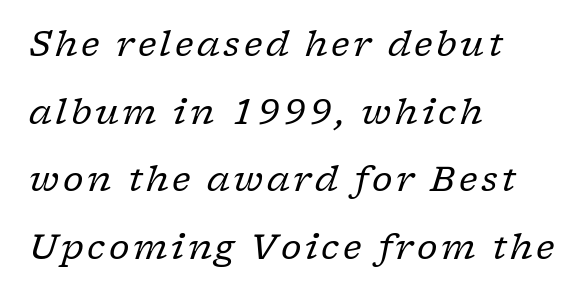
Q: Is the text bold? A: No.
Q: Is the text italic (slanted)? A: Yes, it leans right by about 17 degrees.
Q: Is the typeface a serif or a sans-serif typeface? A: Serif.
Q: Is the text underlined? A: No.
Q: How is the paragraph aligned? A: Left-aligned.
Q: Is the spacing between lines tight, normal or loose? A: Loose.
Q: Width (condensed, normal, or wide)? A: Normal.
Q: Stroke contrast? A: Low.
Q: x-height? A: Medium.
Q: Monospaced? A: No.
